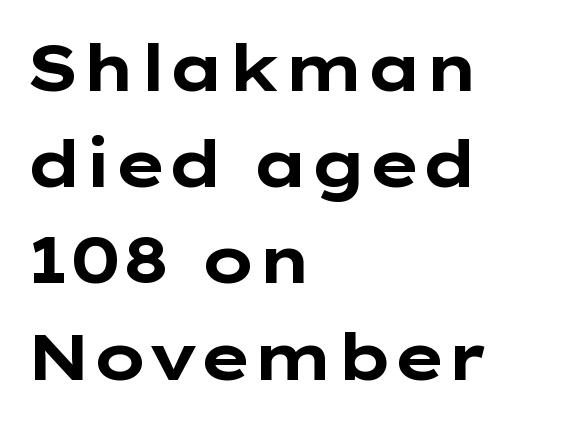
The image shows 65 px bold, wide sans-serif type, upright; set left-aligned, normal line spacing (1.48x), normal letter spacing, not underlined; low stroke contrast and a medium x-height.
